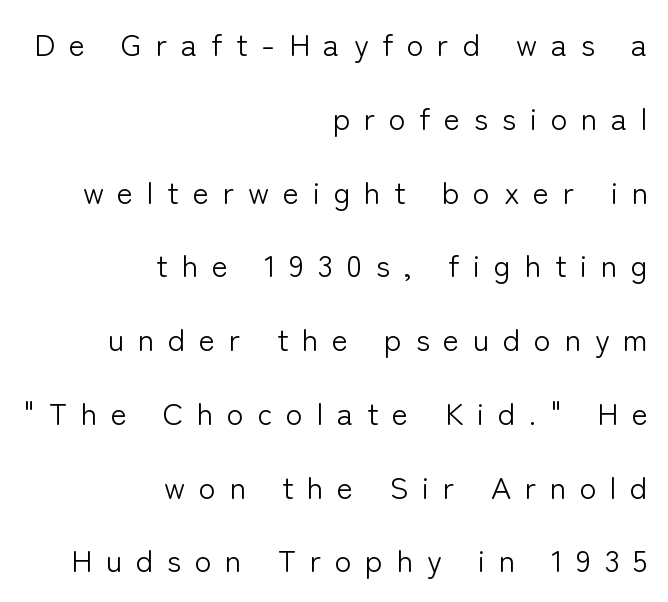
Varying glyph widths throughout — classic text-font behaviour. Teacher's note: observe the even right margin — that is flush-right alignment. What's the leading like? Stretched, with rows far apart. Students, note that the glyphs here are deliberately spaced far apart. A quiet, ordinary-to-light weight characterises the typeface. The specimen omits any rule beneath the text block's lines.
